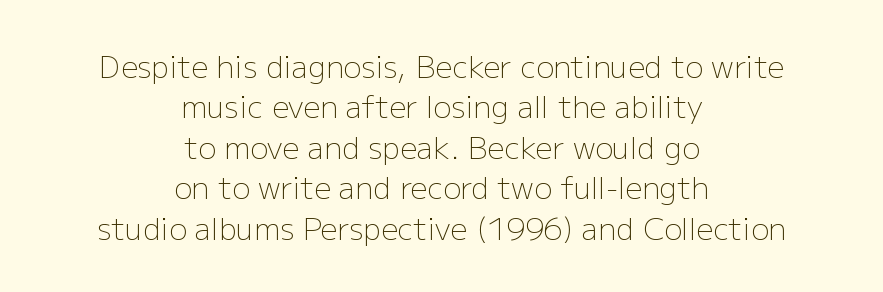
The string is rendered with underlining switched off. These lines sit exactly where default settings would place them. The rag falls on both sides of this text block equally. The axis of the letterforms is exactly vertical. A quiet, ordinary-to-light weight characterises the typeface.
